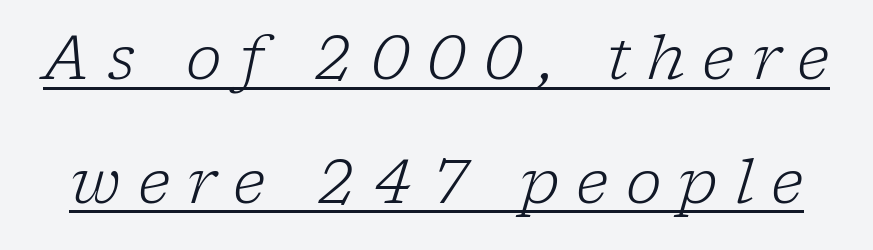
{"serif": "yes", "italic": "yes", "lean": "right", "slant_degrees": 17, "bold": "no", "weight": "light", "width": "normal", "stroke_contrast": "low", "x_height": "medium", "monospaced": "no", "underline": "yes", "line_spacing": "loose", "line_spacing_ratio": 2.03, "letter_spacing": "wide", "letter_spacing_em": 0.28, "glyph_px": 61}
